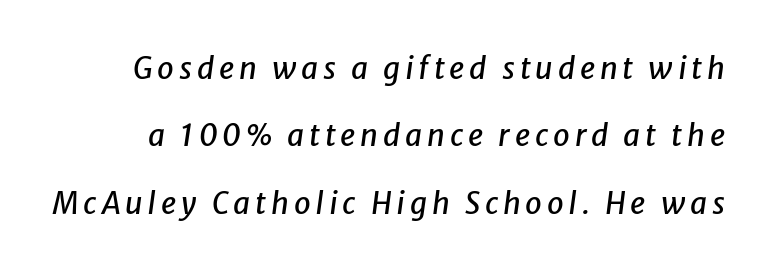
The image shows 30 px text type, italic (leaning right); set loose line spacing (2.25x), not underlined; low stroke contrast and a medium x-height.
